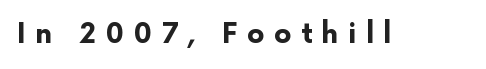
The image shows 28 px bold sans-serif type, upright; set unusually wide letter spacing (+0.33 em), not underlined; low stroke contrast and a medium x-height.
